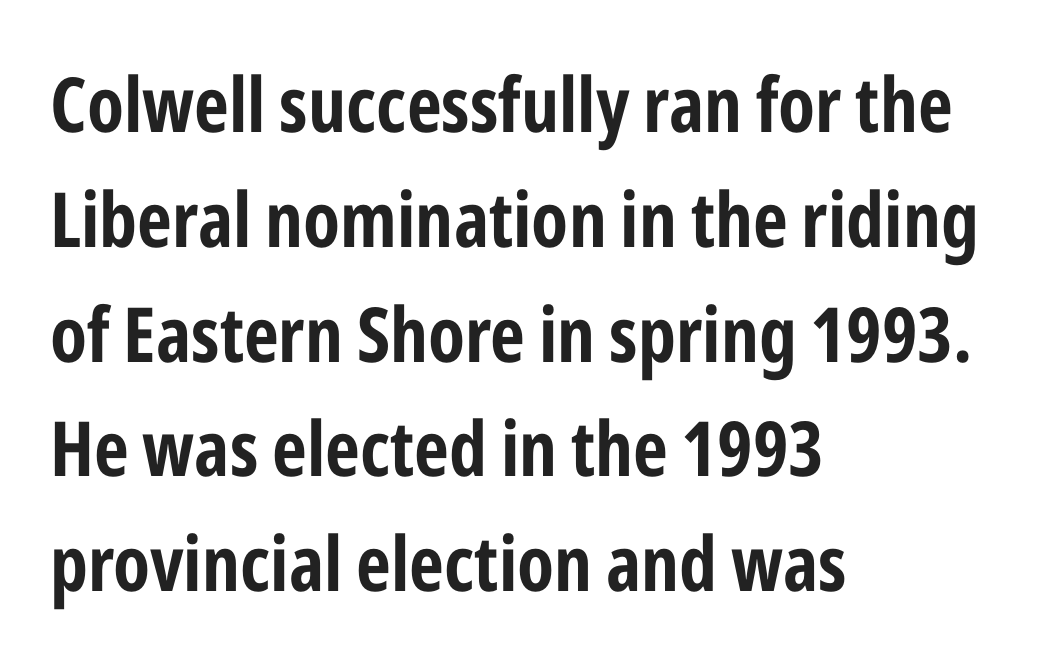
Q: Is the text bold? A: Yes.
Q: Is the text italic (slanted)? A: No, it is upright.
Q: Is the typeface a serif or a sans-serif typeface? A: Sans-serif.
Q: Is the text underlined? A: No.
Q: How is the paragraph aligned? A: Left-aligned.
Q: Is the spacing between letters normal or unusually wide? A: Normal.
Q: Is the spacing between lines tight, normal or loose? A: Normal.
Q: Width (condensed, normal, or wide)? A: Condensed.
Q: Stroke contrast? A: Low.
Q: x-height? A: Medium.
Q: Monospaced? A: No.
